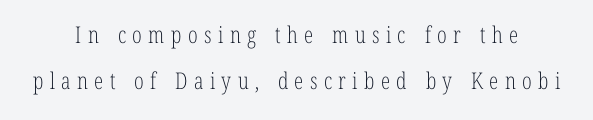
The image shows 23 px text type, upright; set loose line spacing (2.02x), unusually wide letter spacing (+0.28 em), not underlined.
